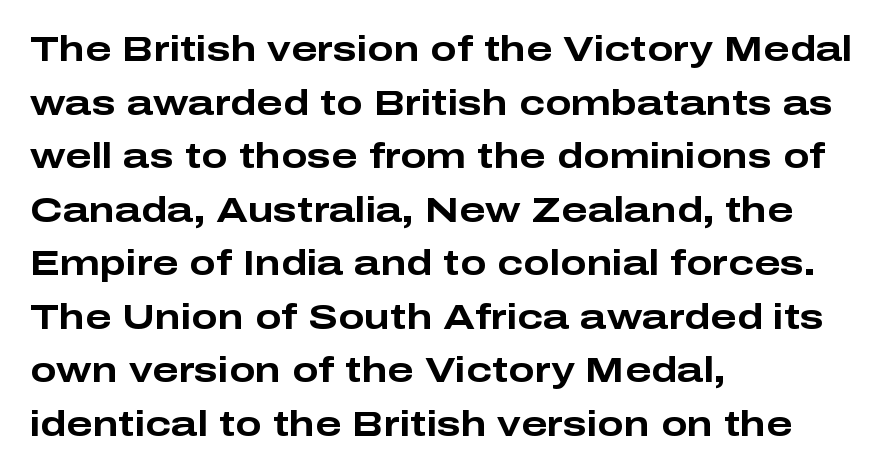
{"serif": "no", "italic": "no", "bold": "yes", "weight": "bold", "width": "wide", "stroke_contrast": "low", "x_height": "medium", "monospaced": "no", "underline": "no", "align": "left", "line_spacing": "normal", "line_spacing_ratio": 1.53, "letter_spacing": "normal", "letter_spacing_em": 0.0, "glyph_px": 35}
